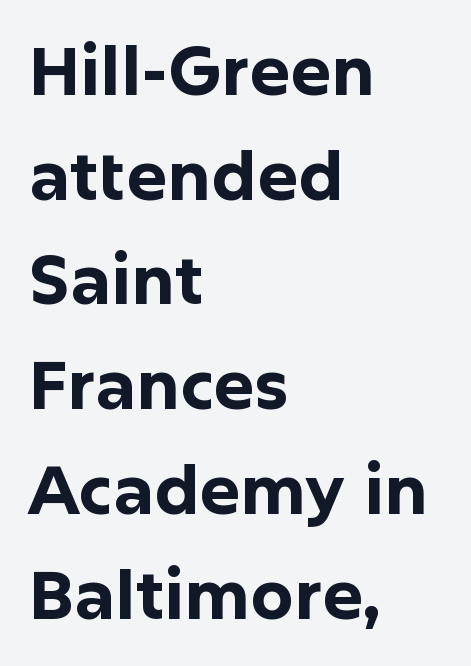
Q: Is the text bold? A: Yes.
Q: Is the text italic (slanted)? A: No, it is upright.
Q: Is the typeface a serif or a sans-serif typeface? A: Sans-serif.
Q: Is the text underlined? A: No.
Q: How is the paragraph aligned? A: Left-aligned.
Q: Is the spacing between letters normal or unusually wide? A: Normal.
Q: Is the spacing between lines tight, normal or loose? A: Normal.
Q: Width (condensed, normal, or wide)? A: Normal.
Q: Stroke contrast? A: Low.
Q: x-height? A: Medium.
Q: Monospaced? A: No.
